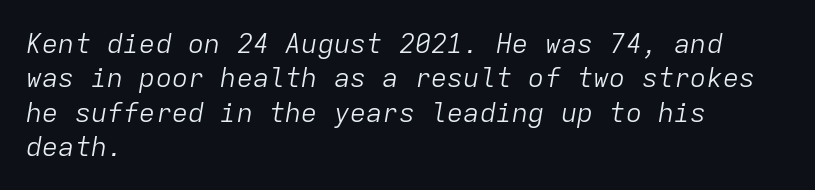
The image shows 27 px text type, italic (leaning right); set left-aligned, normal line spacing (1.27x), normal letter spacing, not underlined.
